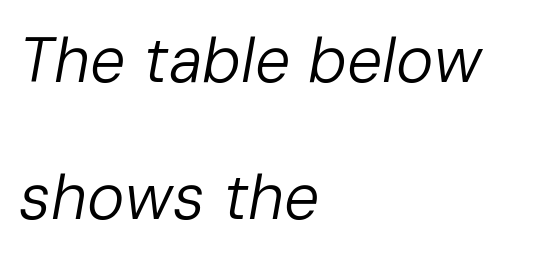
{"italic": "yes", "lean": "right", "slant_degrees": 10, "bold": "no", "weight": "regular", "width": "normal", "stroke_contrast": "low", "x_height": "medium", "monospaced": "no", "underline": "no", "align": "left", "line_spacing": "loose", "line_spacing_ratio": 2.18, "letter_spacing": "normal", "letter_spacing_em": 0.0, "glyph_px": 63}
